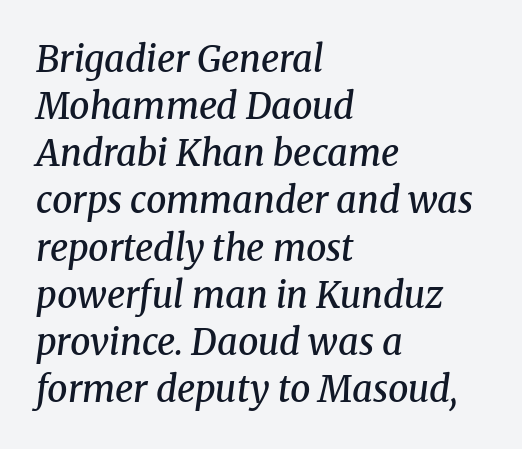
{"serif": "yes", "italic": "yes", "lean": "right", "slant_degrees": 8, "bold": "semi", "weight": "semibold", "width": "normal", "stroke_contrast": "medium", "x_height": "medium", "monospaced": "no", "underline": "no", "align": "left", "line_spacing": "normal", "line_spacing_ratio": 1.31, "letter_spacing": "normal", "letter_spacing_em": 0.0, "glyph_px": 36}
